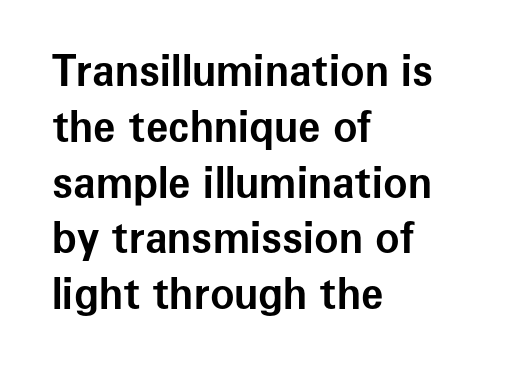
The image shows 41 px bold sans-serif type, upright; set left-aligned, normal line spacing (1.36x), normal letter spacing, not underlined; low stroke contrast and a medium x-height.
